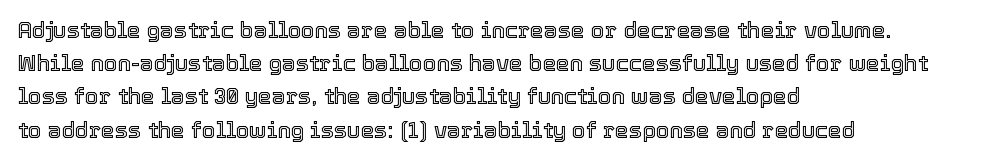
The image shows 22 px text type, upright; set left-aligned, normal line spacing (1.51x), normal letter spacing, not underlined.
